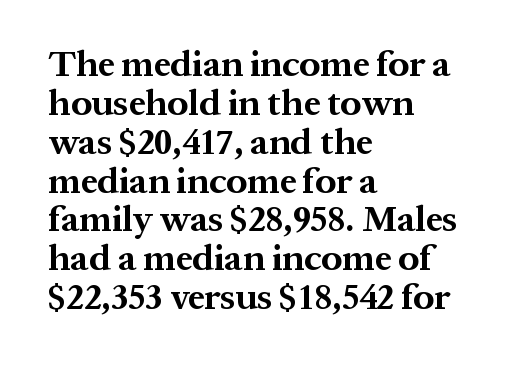
{"serif": "yes", "italic": "no", "bold": "yes", "weight": "bold", "width": "normal", "stroke_contrast": "medium", "x_height": "medium", "monospaced": "no", "underline": "no", "align": "left", "line_spacing": "tight", "line_spacing_ratio": 1.05, "letter_spacing": "normal", "letter_spacing_em": 0.0, "glyph_px": 37}
